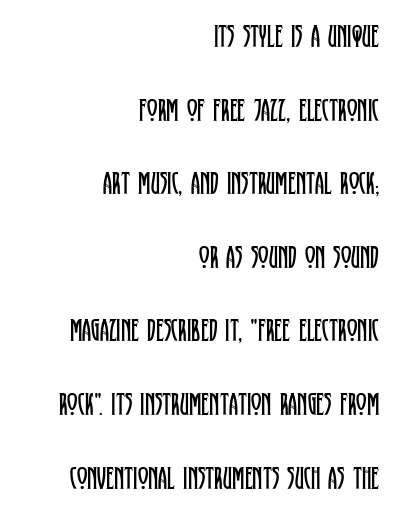
Q: Is the text bold? A: No.
Q: Is the text italic (slanted)? A: No, it is upright.
Q: Is the typeface a serif or a sans-serif typeface? A: Serif.
Q: Is the text underlined? A: No.
Q: How is the paragraph aligned? A: Right-aligned.
Q: Is the spacing between letters normal or unusually wide? A: Normal.
Q: Is the spacing between lines tight, normal or loose? A: Loose.
Q: Width (condensed, normal, or wide)? A: Condensed.
Q: Stroke contrast? A: Low.
Q: x-height? A: Large.
Q: Monospaced? A: No.
